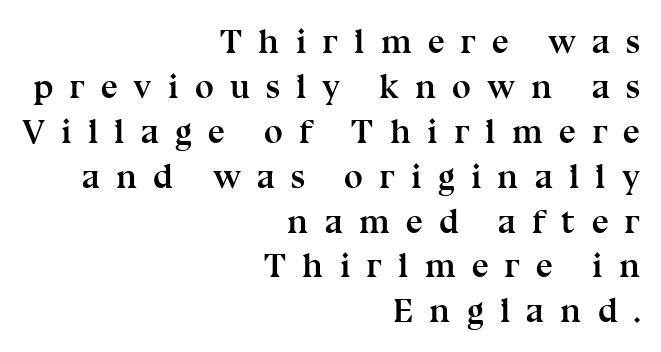
The image shows 34 px semibold serif type, upright; set right-aligned, normal line spacing (1.32x), unusually wide letter spacing (+0.47 em), not underlined; medium stroke contrast and a medium x-height.
